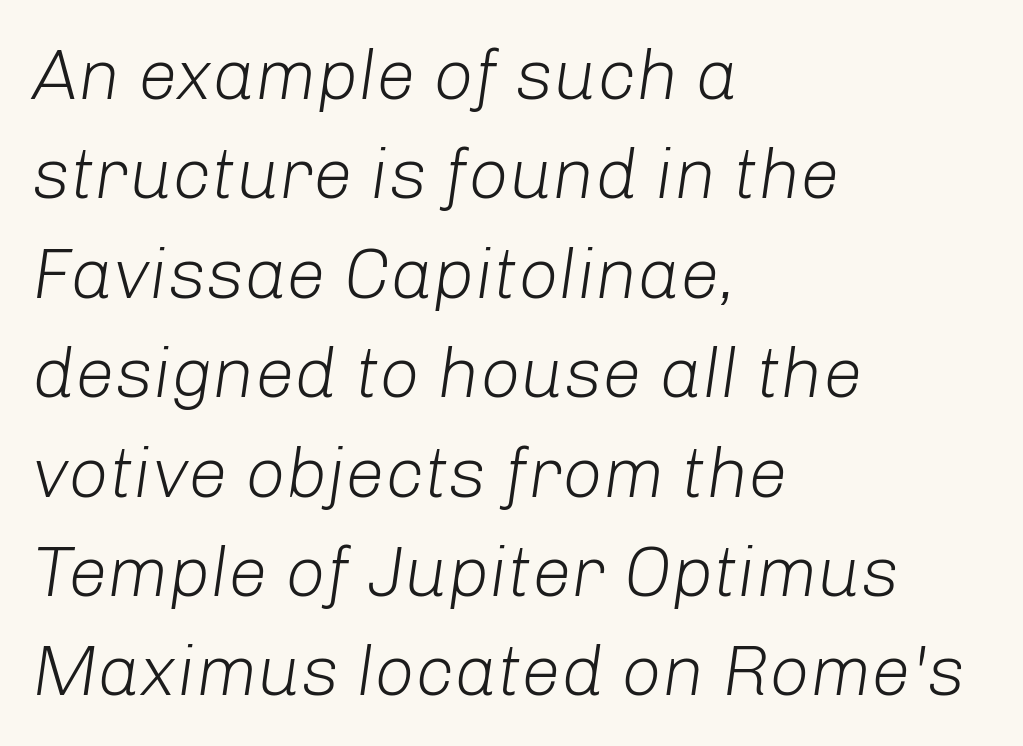
The rows are spaced the way most documents space them. Unbolded letterforms with no extra heft. Words appear dense and cohesive because spacing is normal. This is oblique type, the kind used for emphasis or titles. Check the space under the baseline: it is left empty.
